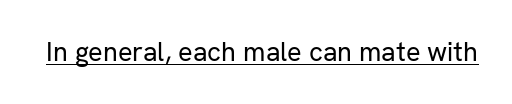
Vertical stems look standard width or narrower in stroke. This sample carries an underscore along the baseline area. Notice how the stems are strictly vertical — no italics here. Spacing between characters is what you'd get straight out of the box.
